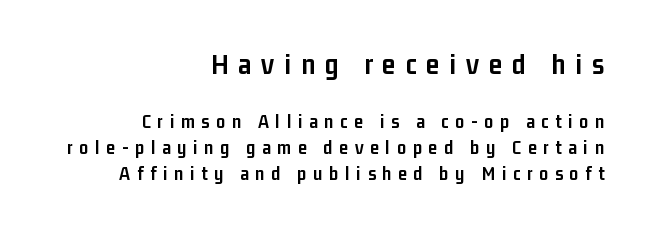
The image shows 30 px semibold, condensed sans-serif type, upright; set right-aligned, normal line spacing (1.3x), unusually wide letter spacing (+0.33 em), not underlined; the first (top) block is 1.5x larger; low stroke contrast and a medium x-height.
